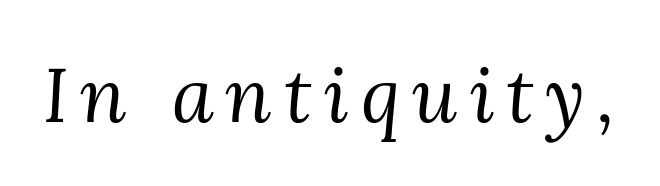
{"serif": "yes", "italic": "yes", "lean": "right", "slant_degrees": 3, "bold": "no", "weight": "regular", "width": "normal", "stroke_contrast": "medium", "x_height": "medium", "monospaced": "no", "underline": "no", "glyph_px": 76}
